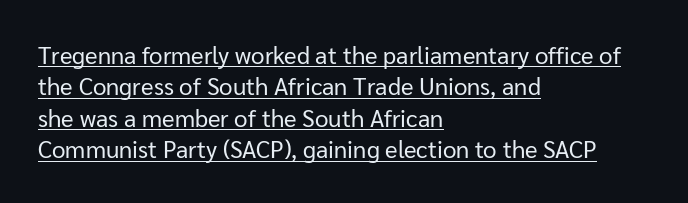
The image shows 24 px text type, upright; set left-aligned, normal line spacing (1.31x), normal letter spacing, underlined.
